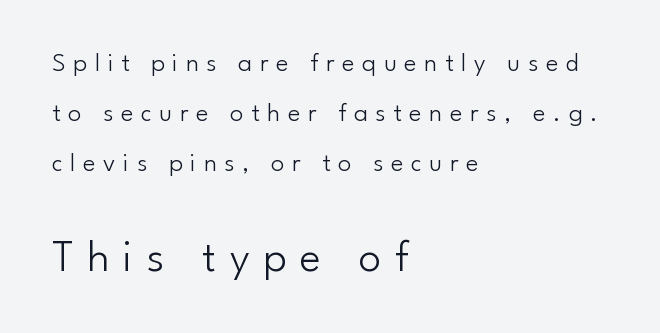
The image shows 45 px light sans-serif type, upright; set left-aligned, loose line spacing (1.93x), unusually wide letter spacing (+0.3 em), not underlined; the second (bottom) block is 1.73x larger; low stroke contrast and a small x-height.
